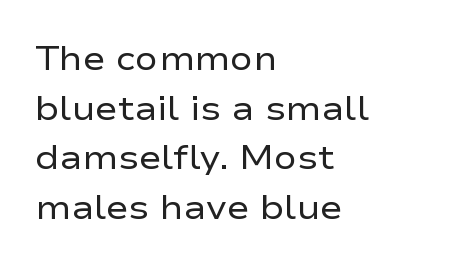
{"serif": "no", "italic": "no", "bold": "no", "weight": "regular", "width": "wide", "stroke_contrast": "low", "x_height": "medium", "monospaced": "no", "underline": "no", "align": "left", "line_spacing": "normal", "line_spacing_ratio": 1.46, "letter_spacing": "normal", "letter_spacing_em": 0.0, "glyph_px": 34}
